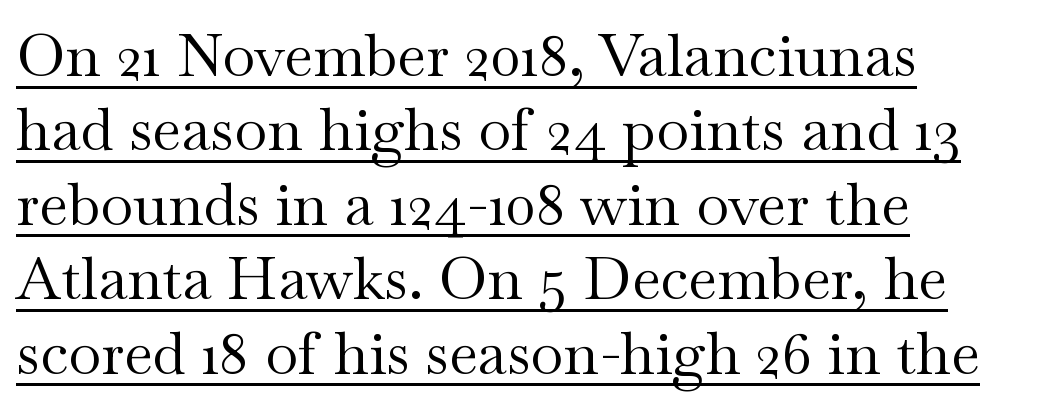
Q: Is the text bold? A: No.
Q: Is the text italic (slanted)? A: No, it is upright.
Q: Is the typeface a serif or a sans-serif typeface? A: Serif.
Q: Is the text underlined? A: Yes.
Q: How is the paragraph aligned? A: Left-aligned.
Q: Is the spacing between letters normal or unusually wide? A: Normal.
Q: Width (condensed, normal, or wide)? A: Wide.
Q: Stroke contrast? A: Medium.
Q: x-height? A: Small.
Q: Monospaced? A: No.
